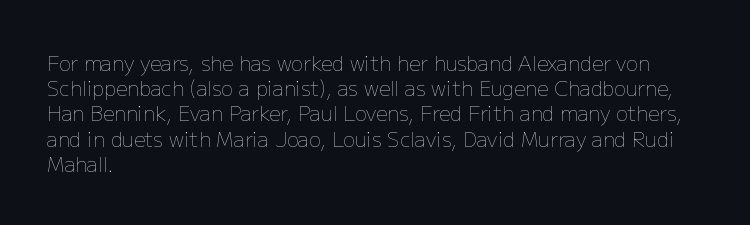
How would I describe the line gaps? Plain and ordinary. Stem width sits at or under what a default text font uses. Posture: straight, roman, zero tilt. Underlining? Definitely not there. How are the letters spaced? Ordinarily, with no added tracking. Alignment: flush left.
